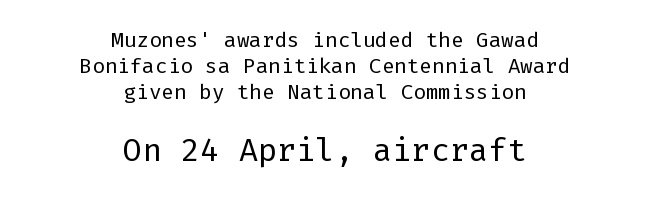
Look at the tracking — it's just the regular setting, nothing added. Every character sits straight up, as roman type does. Neither beginnings nor endings align; midpoints do. Heft: none added — not bold.
